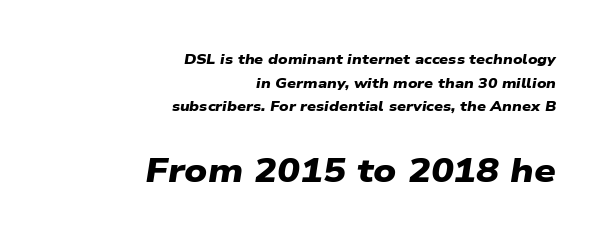
The image shows 34 px heavy, wide sans-serif type; set right-aligned, normal line spacing (1.68x), normal letter spacing, not underlined; the second (bottom) block is 2.43x larger; low stroke contrast and a medium x-height.
